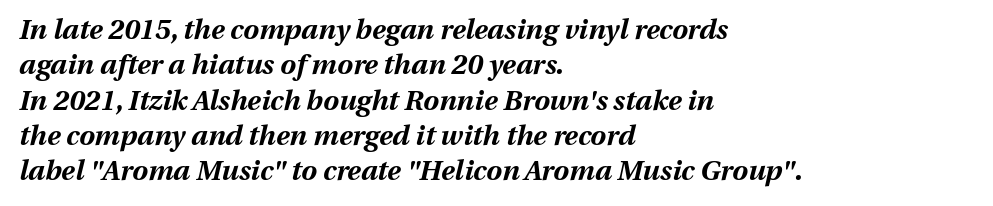
{"italic": "yes", "lean": "right", "slant_degrees": 13, "bold": "yes", "weight": "bold", "width": "normal", "stroke_contrast": "medium", "x_height": "medium", "monospaced": "no", "underline": "no", "align": "left", "line_spacing": "normal", "line_spacing_ratio": 1.26, "letter_spacing": "normal", "letter_spacing_em": 0.0, "glyph_px": 28}
